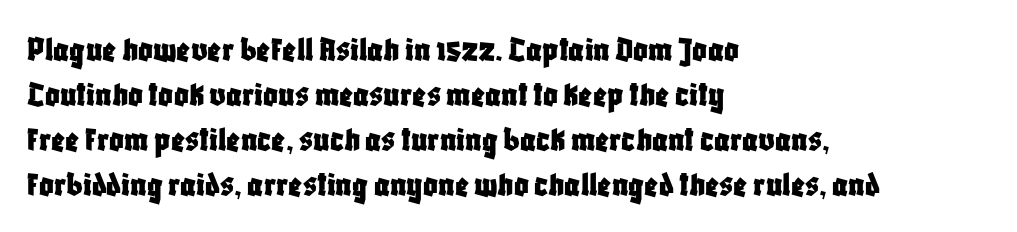
Q: Is the text italic (slanted)? A: No, it is upright.
Q: Is the typeface a serif or a sans-serif typeface? A: Sans-serif.
Q: Is the text underlined? A: No.
Q: How is the paragraph aligned? A: Left-aligned.
Q: Is the spacing between letters normal or unusually wide? A: Normal.
Q: Is the spacing between lines tight, normal or loose? A: Normal.
Q: Width (condensed, normal, or wide)? A: Condensed.
Q: Stroke contrast? A: Low.
Q: x-height? A: Large.
Q: Monospaced? A: No.
